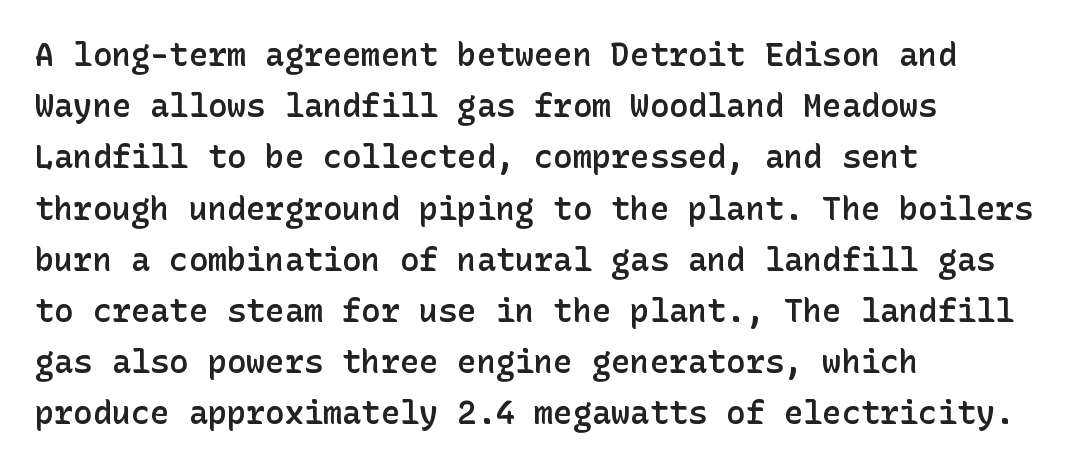
The typography opts for an upright posture over an oblique one. The vertical gap from one line to the next is medium. The glyphs have the mass of a demibold cut, below bold. This rendering leaves character spacing at its baseline value. Caption: multi-line text, flush left, ragged right.
